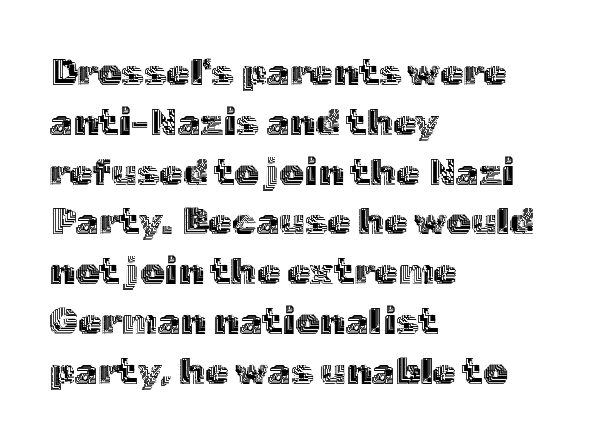
Q: Is the text italic (slanted)? A: No, it is upright.
Q: Is the text underlined? A: No.
Q: How is the paragraph aligned? A: Left-aligned.
Q: Is the spacing between letters normal or unusually wide? A: Normal.
Q: Is the spacing between lines tight, normal or loose? A: Normal.
Q: Width (condensed, normal, or wide)? A: Normal.
Q: x-height? A: Medium.
Q: Monospaced? A: No.
